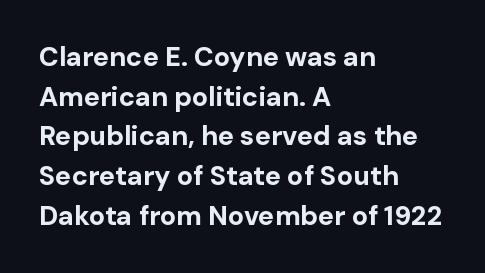
The glyphs are unaccompanied by any horizontal stroke below them. The characters look thick and weighty, a clear bold. Horizontally, the lines are justified to the leading edge only. Successive baselines arrive at the customary interval. Ordinary non-slanted type is in use.
